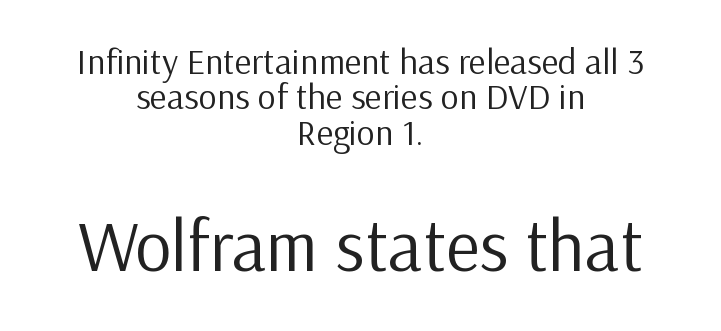
The lines are quadded center. Size hierarchy here favors the trailing block over the leading one. Descender tails drop into unmarked territory. Whoever set this chose condensed vertical rhythm over breathing room. Stems here are at most as thick as an everyday book face.
